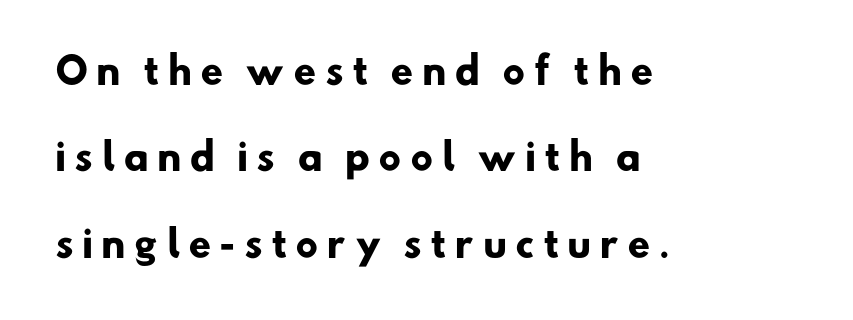
{"serif": "no", "bold": "yes", "weight": "heavy", "width": "normal", "stroke_contrast": "low", "x_height": "small", "monospaced": "no", "underline": "no", "align": "left", "line_spacing": "loose", "line_spacing_ratio": 2.4, "letter_spacing": "wide", "letter_spacing_em": 0.22, "glyph_px": 36}
